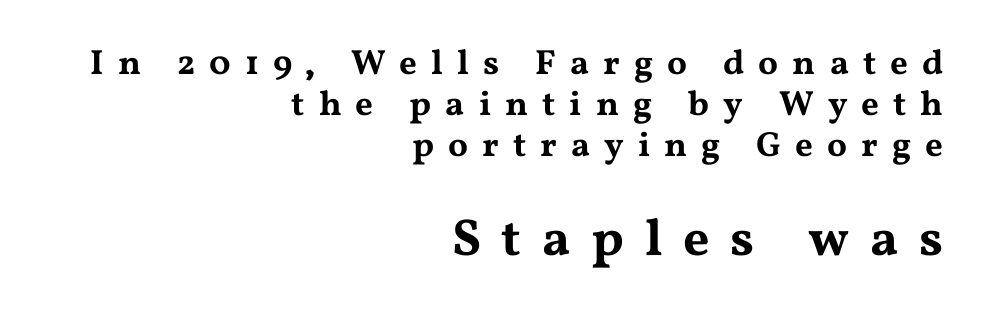
Substantial extra tracking has been applied to these lines. Is the lower block the larger one? Yes — the lower block carries the bigger type. Varying glyph widths throughout — classic text-font behaviour. Teacher's note: observe the even right margin — that is flush-right alignment.
